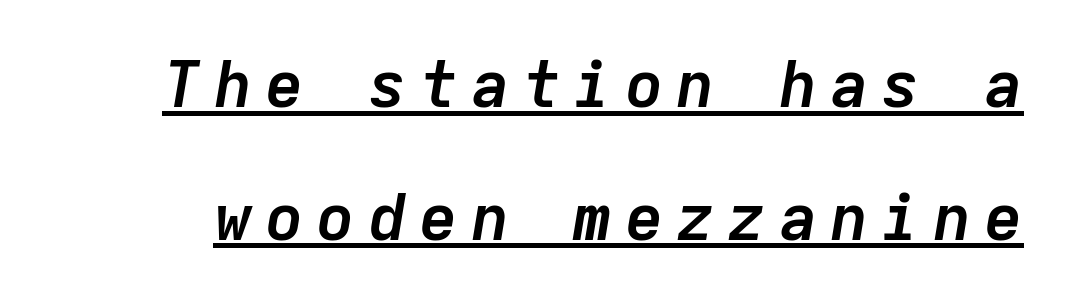
The passage shown is emphatically bold. Successive baselines arrive slowly, with a big drop between each. These lines were composed using italics. This sample has the even, mechanical cadence of fixed-width lettering. Honestly, the underline is the first thing you notice here.
